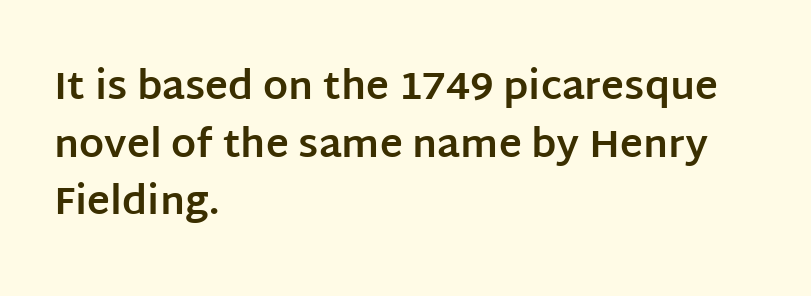
{"serif": "no", "italic": "no", "bold": "yes", "weight": "bold", "width": "normal", "stroke_contrast": "low", "x_height": "large", "monospaced": "no", "underline": "no", "align": "left", "line_spacing": "normal", "line_spacing_ratio": 1.48, "letter_spacing": "normal", "letter_spacing_em": 0.0, "glyph_px": 39}
